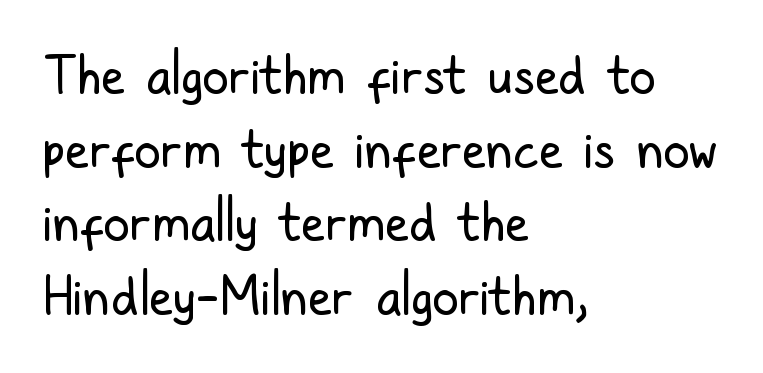
Q: Is the text bold? A: No.
Q: Is the text italic (slanted)? A: No, it is upright.
Q: Is the typeface a serif or a sans-serif typeface? A: Sans-serif.
Q: Is the text underlined? A: No.
Q: How is the paragraph aligned? A: Left-aligned.
Q: Is the spacing between letters normal or unusually wide? A: Normal.
Q: Is the spacing between lines tight, normal or loose? A: Normal.
Q: Width (condensed, normal, or wide)? A: Condensed.
Q: Stroke contrast? A: Low.
Q: x-height? A: Medium.
Q: Monospaced? A: No.
